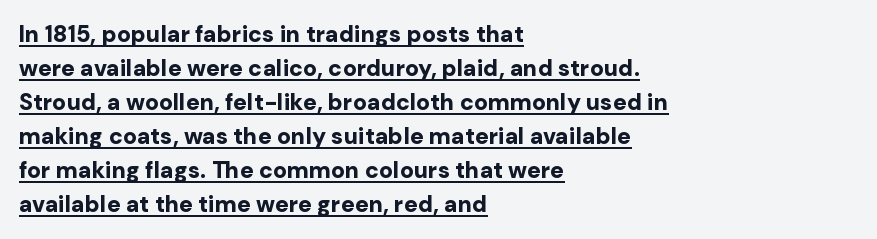
Q: Is the text bold? A: Yes.
Q: Is the text italic (slanted)? A: No, it is upright.
Q: Is the text underlined? A: Yes.
Q: How is the paragraph aligned? A: Left-aligned.
Q: Is the spacing between letters normal or unusually wide? A: Normal.
Q: Is the spacing between lines tight, normal or loose? A: Normal.
